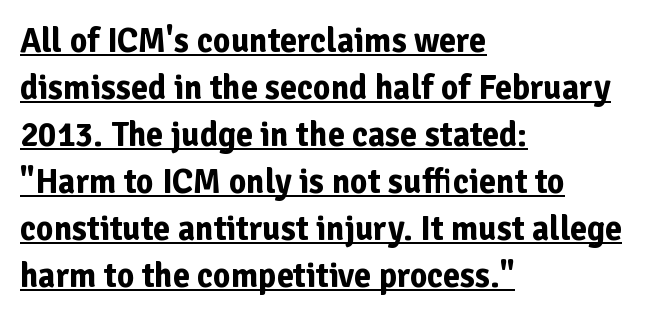
{"serif": "no", "italic": "no", "bold": "yes", "weight": "bold", "width": "normal", "stroke_contrast": "low", "x_height": "medium", "monospaced": "no", "underline": "yes", "align": "left", "line_spacing": "normal", "line_spacing_ratio": 1.38, "letter_spacing": "normal", "letter_spacing_em": 0.0, "glyph_px": 34}
